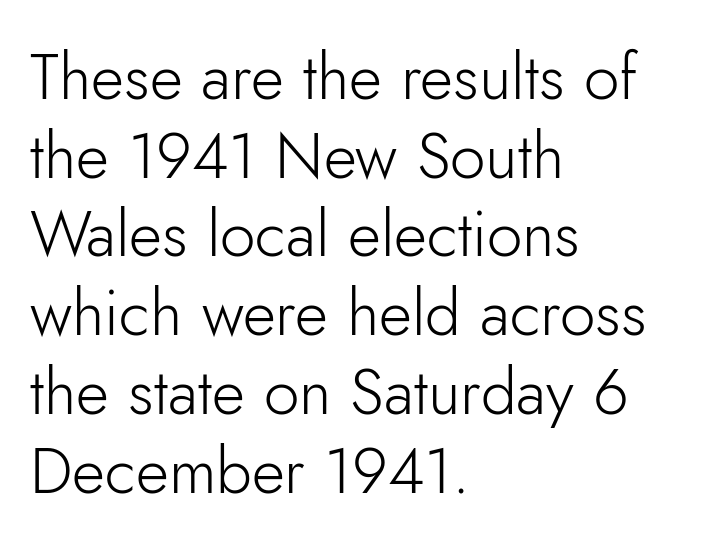
{"serif": "no", "italic": "no", "bold": "no", "weight": "light", "width": "normal", "stroke_contrast": "low", "x_height": "small", "monospaced": "no", "underline": "no", "align": "left", "line_spacing_ratio": 1.23, "letter_spacing": "normal", "letter_spacing_em": 0.0, "glyph_px": 64}
